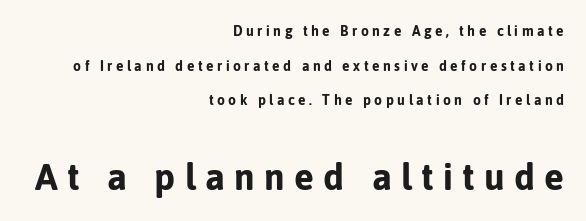
The image shows 37 px bold sans-serif type, upright; set right-aligned, loose line spacing (2.47x), unusually wide letter spacing (+0.25 em), not underlined; the second (bottom) block is 2.64x larger; low stroke contrast and a medium x-height.
